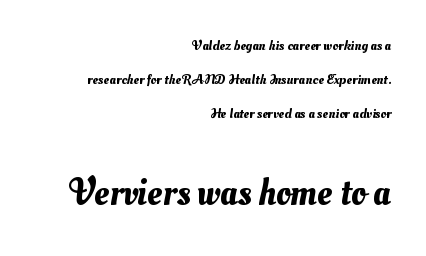
Q: Is the text underlined? A: No.
Q: How is the paragraph aligned? A: Right-aligned.
Q: Is the spacing between letters normal or unusually wide? A: Normal.
Q: Is the spacing between lines tight, normal or loose? A: Loose.
Q: Which block of text is set in a larger size, the first (top) or the second (bottom)? A: The second (bottom) one.
Q: Width (condensed, normal, or wide)? A: Normal.
Q: Stroke contrast? A: Medium.
Q: x-height? A: Small.
Q: Monospaced? A: No.
